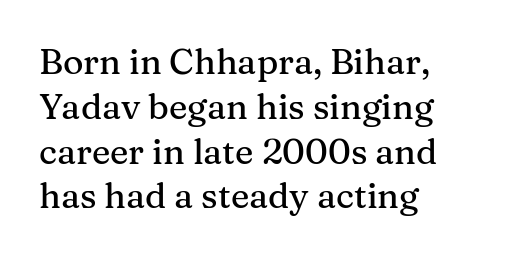
{"serif": "yes", "italic": "no", "width": "normal", "stroke_contrast": "medium", "x_height": "medium", "monospaced": "no", "underline": "no", "align": "left", "line_spacing": "normal", "line_spacing_ratio": 1.28, "letter_spacing": "normal", "letter_spacing_em": 0.0, "glyph_px": 35}
